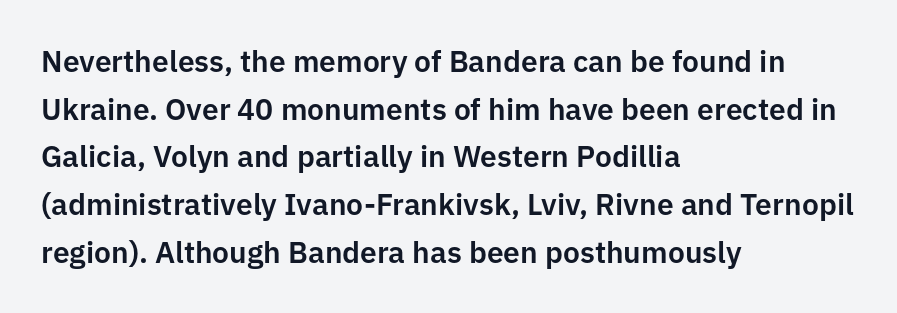
The letterforms sit shoulder to shoulder at normal distance. This is roman type, the default non-slanted kind. Stroke terminals: plain, sans-serif. This block has exactly the height ordinary leading produces. The passage shown is not underscored anywhere. A typesetter would call this proportional, since set widths differ per character.
